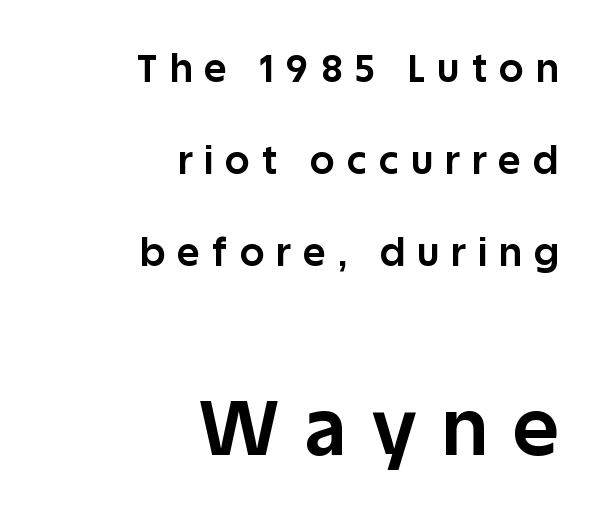
{"serif": "no", "italic": "no", "bold": "yes", "weight": "bold", "width": "normal", "stroke_contrast": "low", "x_height": "large", "monospaced": "no", "underline": "no", "align": "right", "line_spacing": "loose", "line_spacing_ratio": 2.42, "letter_spacing": "wide", "letter_spacing_em": 0.33, "larger_block": "second", "size_ratio": 2.03, "glyph_px": 77}
